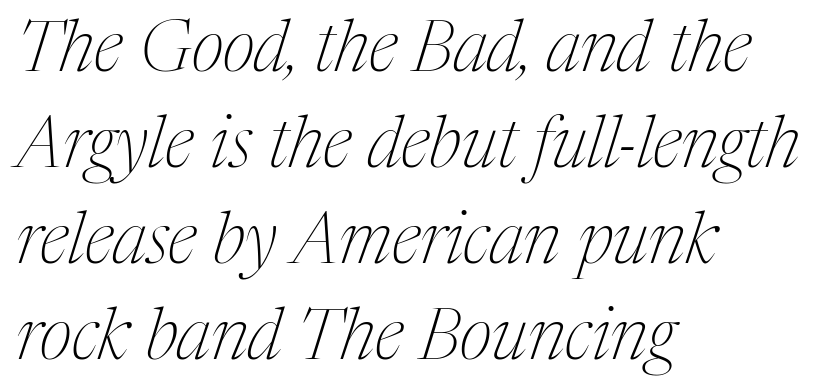
Students, note that the glyphs here touch the page at normal intervals. Designer's note — italics engaged. Unlike a clean sans, this face finishes its strokes with serifs. Successive baselines arrive at the customary interval. Underlining? Definitely not there. You could not count columns in this text — the font is proportionally spaced.
